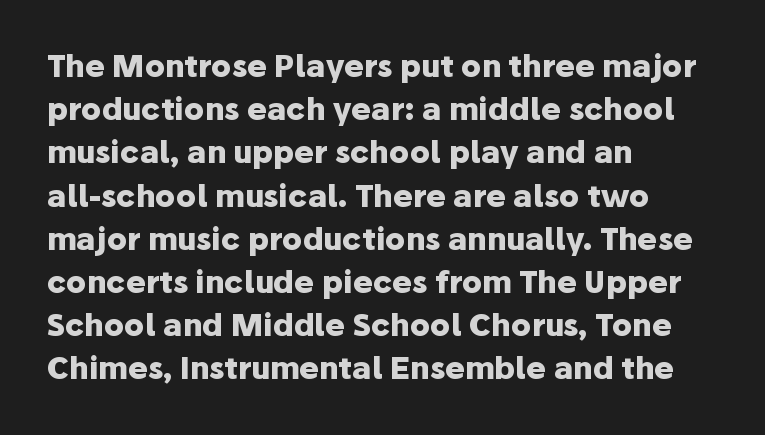
Q: Is the text bold? A: Yes.
Q: Is the text italic (slanted)? A: No, it is upright.
Q: Is the typeface a serif or a sans-serif typeface? A: Sans-serif.
Q: Is the text underlined? A: No.
Q: How is the paragraph aligned? A: Left-aligned.
Q: Is the spacing between letters normal or unusually wide? A: Normal.
Q: Is the spacing between lines tight, normal or loose? A: Normal.
Q: Width (condensed, normal, or wide)? A: Normal.
Q: Stroke contrast? A: Low.
Q: x-height? A: Medium.
Q: Monospaced? A: No.
